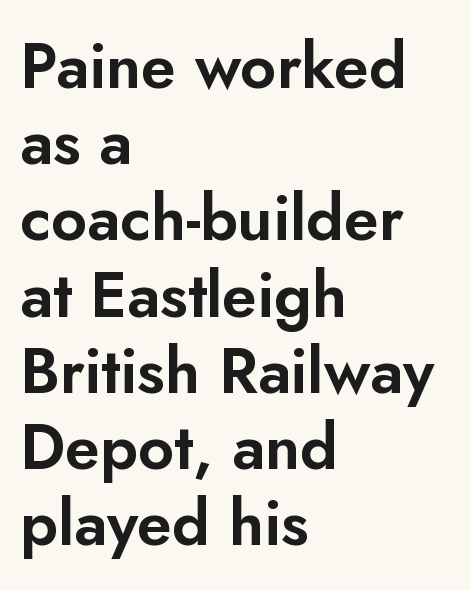
{"serif": "no", "italic": "no", "width": "normal", "stroke_contrast": "low", "x_height": "small", "monospaced": "no", "underline": "no", "align": "left", "line_spacing_ratio": 1.21, "letter_spacing": "normal", "letter_spacing_em": 0.0, "glyph_px": 63}
